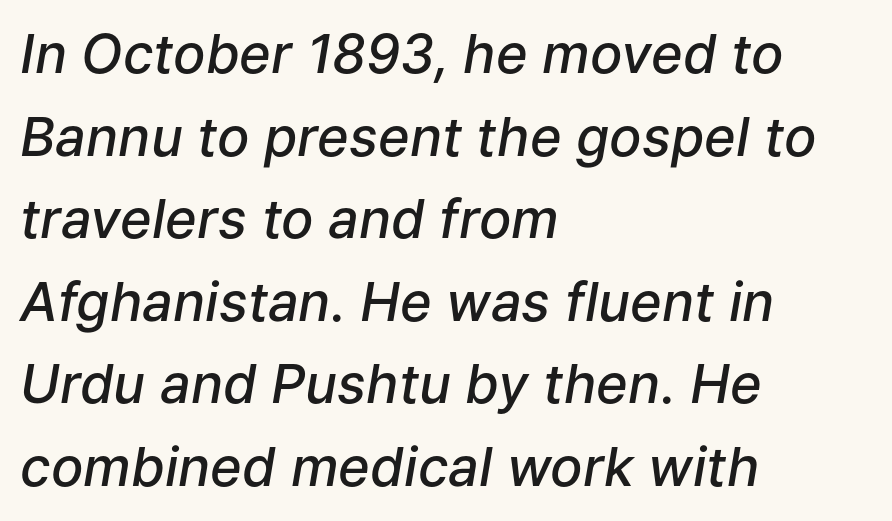
Every letter is mildly thick-stroked: semibold rather than bold. Visually the block forms a straight wall on the left and a jagged coastline on the right. The passage shown leans; its letterforms are oblique. This sample keeps an unexceptional amount of space between lines.
